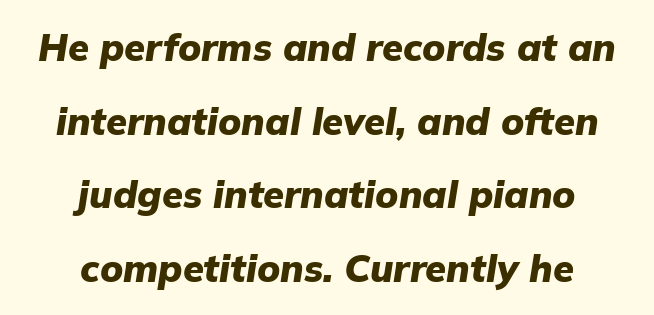
{"italic": "yes", "lean": "right", "slant_degrees": 9, "bold": "yes", "weight": "heavy", "width": "normal", "stroke_contrast": "low", "x_height": "medium", "monospaced": "no", "underline": "no", "align": "center", "line_spacing": "loose", "line_spacing_ratio": 1.94, "letter_spacing": "normal", "letter_spacing_em": 0.0, "glyph_px": 38}
